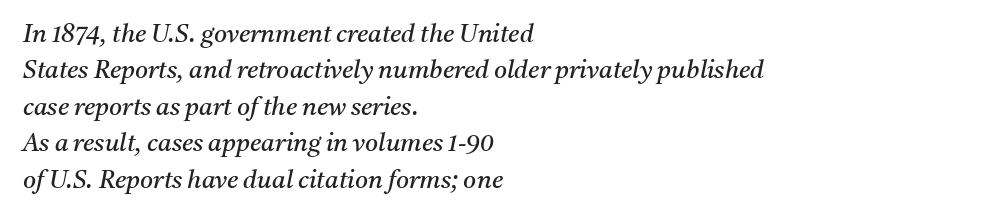
{"italic": "yes", "lean": "right", "slant_degrees": 11, "bold": "no", "underline": "no", "align": "left", "line_spacing": "normal", "line_spacing_ratio": 1.46, "letter_spacing": "normal", "letter_spacing_em": 0.0, "glyph_px": 25}
